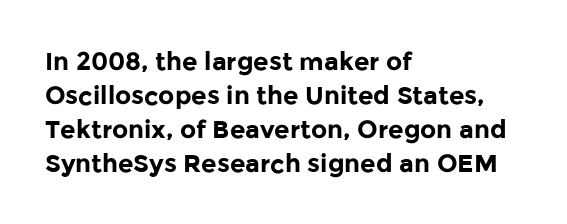
{"italic": "no", "bold": "yes", "underline": "no", "align": "left", "line_spacing": "normal", "line_spacing_ratio": 1.36, "letter_spacing": "normal", "letter_spacing_em": 0.0, "glyph_px": 25}
